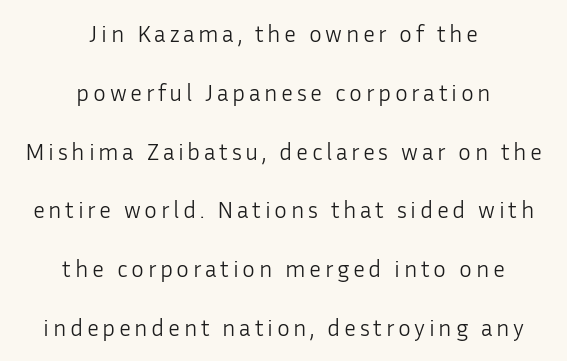
{"italic": "no", "bold": "no", "underline": "no", "align": "center", "line_spacing": "loose", "line_spacing_ratio": 2.45, "glyph_px": 24}
